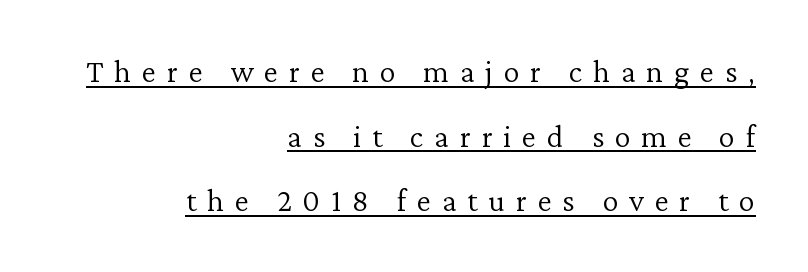
{"serif": "yes", "italic": "no", "bold": "no", "weight": "light", "width": "normal", "stroke_contrast": "low", "x_height": "medium", "monospaced": "no", "underline": "yes", "align": "right", "line_spacing": "loose", "line_spacing_ratio": 2.02, "letter_spacing": "wide", "letter_spacing_em": 0.34, "glyph_px": 32}
